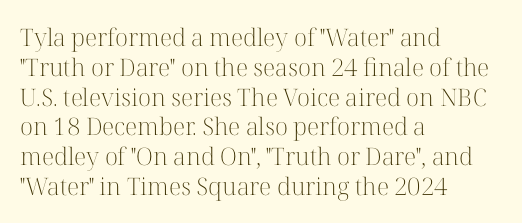
The image shows 24 px text type, upright; set left-aligned, line spacing 1.24x, normal letter spacing, not underlined.
